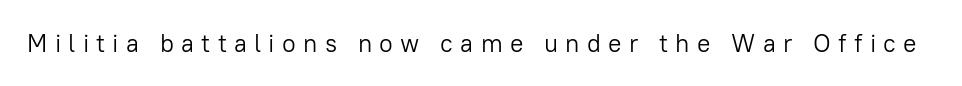
{"italic": "no", "bold": "no", "underline": "no", "letter_spacing": "wide", "letter_spacing_em": 0.29, "glyph_px": 25}
